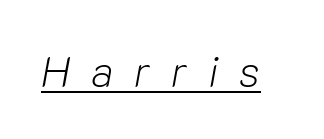
The image shows 43 px light type, italic (leaning right); set unusually wide letter spacing (+0.48 em), underlined; low stroke contrast and a medium x-height.
